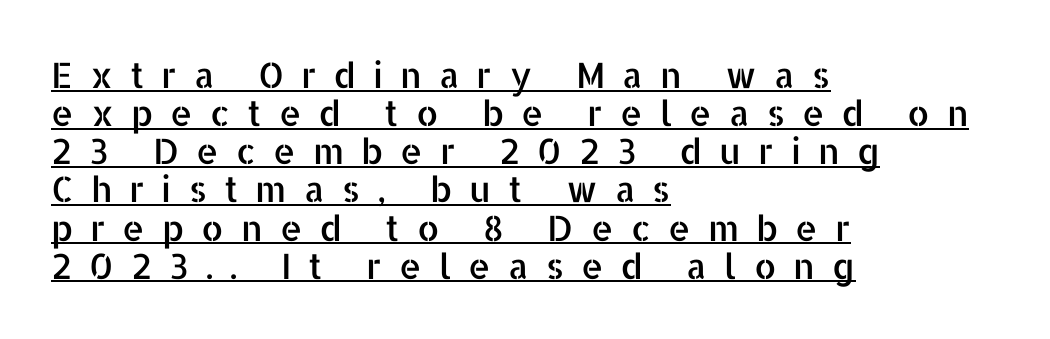
Here the designer chose a conventional face with non-uniform glyph widths. A typographer would call this underscored text. Notice how descenders almost collide with the ascenders below — that's tight leading. Reading down the block, your eye returns to a fixed left position each line. Does the type have serifs? No, each stem ends abruptly.
